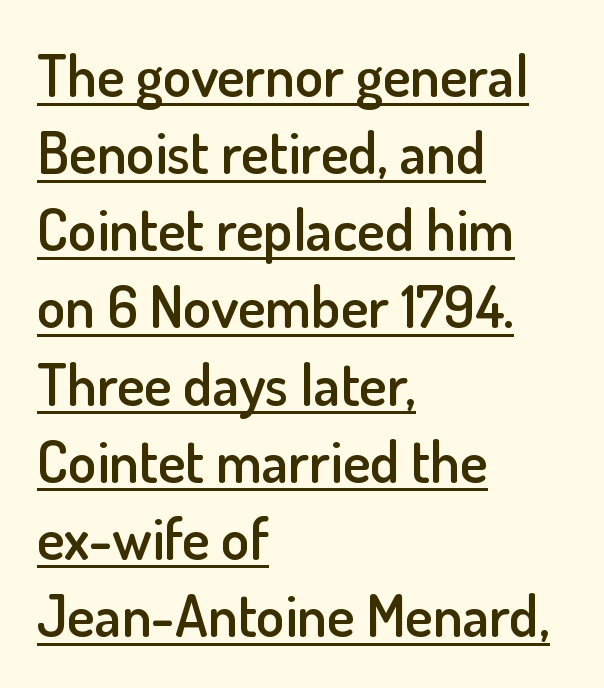
The image shows 58 px semibold sans-serif type, upright; set left-aligned, normal line spacing (1.33x), normal letter spacing, underlined; low stroke contrast and a small x-height.
